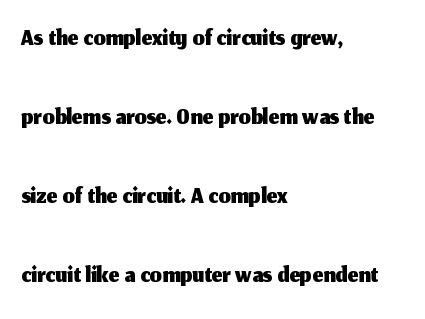
The image shows 38 px sans-serif type, upright; set left-aligned, loose line spacing (2.08x), normal letter spacing, not underlined; medium stroke contrast and a medium x-height.
